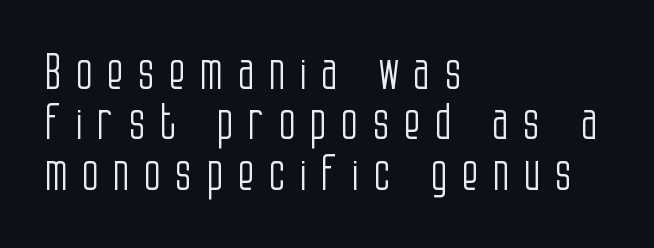
{"serif": "no", "italic": "no", "bold": "no", "weight": "light", "width": "condensed", "stroke_contrast": "low", "x_height": "large", "monospaced": "no", "underline": "no", "align": "left", "line_spacing": "tight", "line_spacing_ratio": 1.01, "letter_spacing": "wide", "letter_spacing_em": 0.28, "glyph_px": 50}
